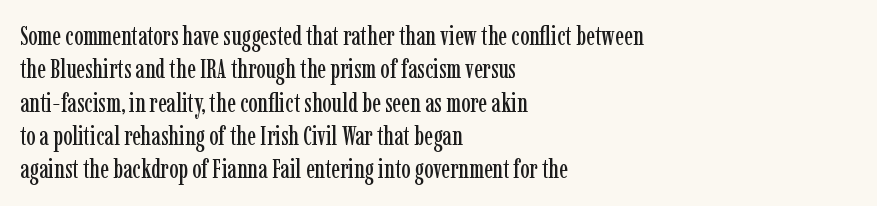
Q: Is the text italic (slanted)? A: No, it is upright.
Q: Is the text underlined? A: No.
Q: How is the paragraph aligned? A: Left-aligned.
Q: Is the spacing between letters normal or unusually wide? A: Normal.
Q: Is the spacing between lines tight, normal or loose? A: Normal.
